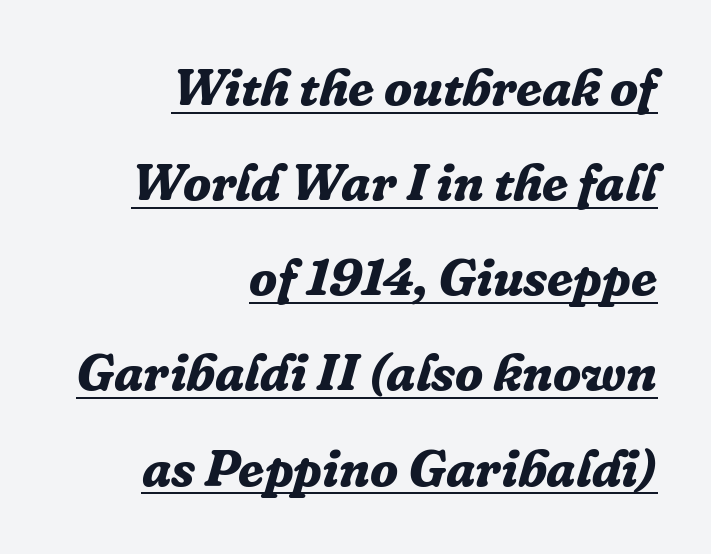
Q: Is the text bold? A: Yes.
Q: Is the text italic (slanted)? A: Yes, it leans right by about 16 degrees.
Q: Is the typeface a serif or a sans-serif typeface? A: Serif.
Q: Is the text underlined? A: Yes.
Q: How is the paragraph aligned? A: Right-aligned.
Q: Is the spacing between letters normal or unusually wide? A: Normal.
Q: Width (condensed, normal, or wide)? A: Normal.
Q: Stroke contrast? A: Low.
Q: x-height? A: Medium.
Q: Monospaced? A: No.
